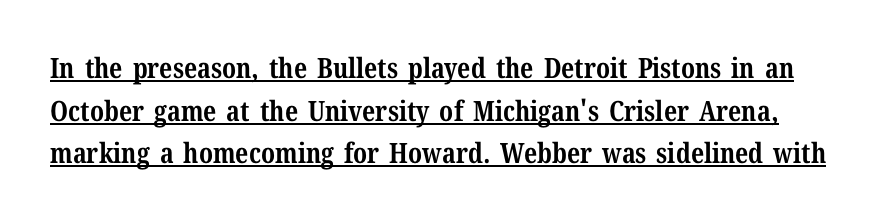
{"serif": "yes", "italic": "no", "bold": "yes", "weight": "bold", "width": "normal", "stroke_contrast": "medium", "x_height": "medium", "monospaced": "no", "underline": "yes", "line_spacing": "normal", "line_spacing_ratio": 1.52, "letter_spacing": "normal", "letter_spacing_em": 0.0, "glyph_px": 28}
